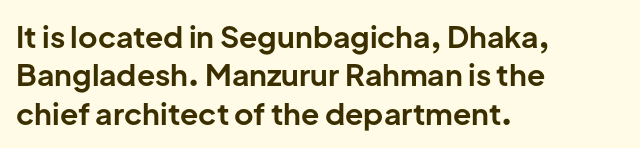
Successive baselines arrive at the customary interval. These lines keep a tight, regular rhythm from letter to letter. The foot of each line stays bare and open. Does the copy run flush right? No — it runs flush left. The glyphs have the mass of a bold cut.
